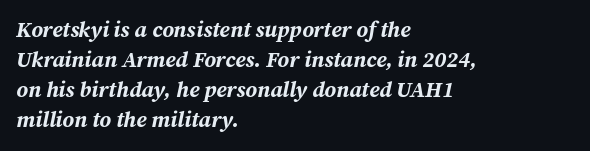
Regular leading. This rendering uses left alignment, leaving the right contour irregular. Tall strokes in this sample are angled rather than plumb. Unmarked baselines from the first word to the last.
